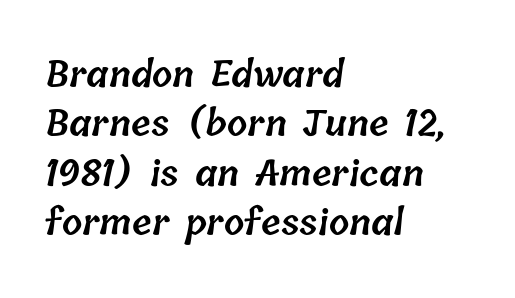
{"bold": "semi", "weight": "semibold", "width": "normal", "stroke_contrast": "low", "x_height": "medium", "monospaced": "no", "underline": "no", "align": "left", "line_spacing": "normal", "line_spacing_ratio": 1.37, "letter_spacing": "normal", "letter_spacing_em": 0.0, "glyph_px": 36}
